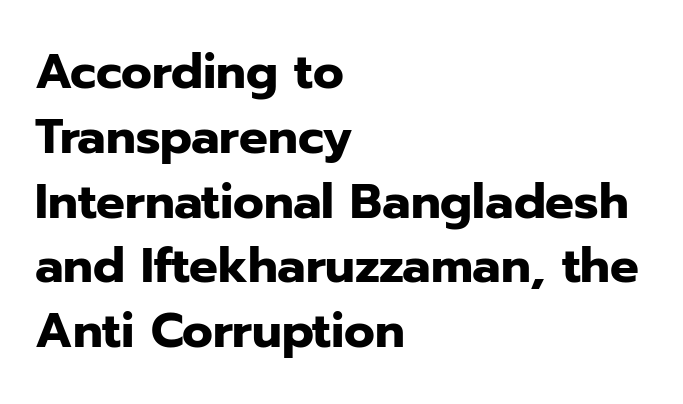
Quick note: underline off. The letters stand straight up with perfectly vertical stems. Does the type have serifs? No, each stem ends abruptly. Successive baselines arrive at the customary interval.
